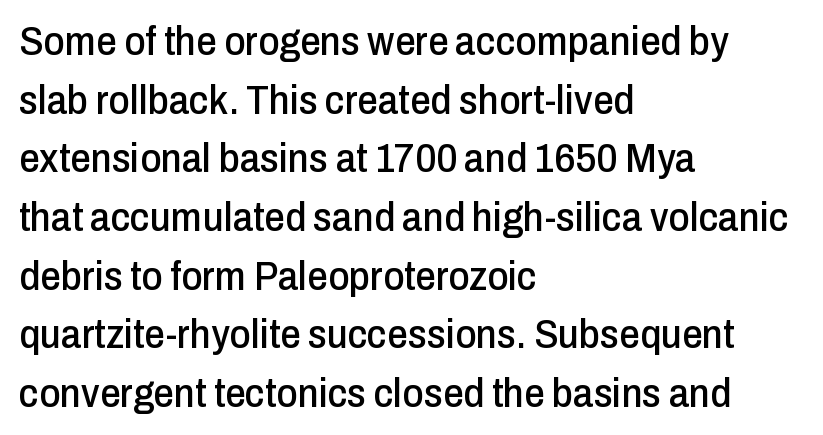
Stroke terminals: plain, sans-serif. Nope, not italic — everything's standing straight. Descenders hang freely into open space. Spacing verdict: proportional, widths tailored to each character. The line texture is even and compact thanks to regular tracking. Leading: standard.
